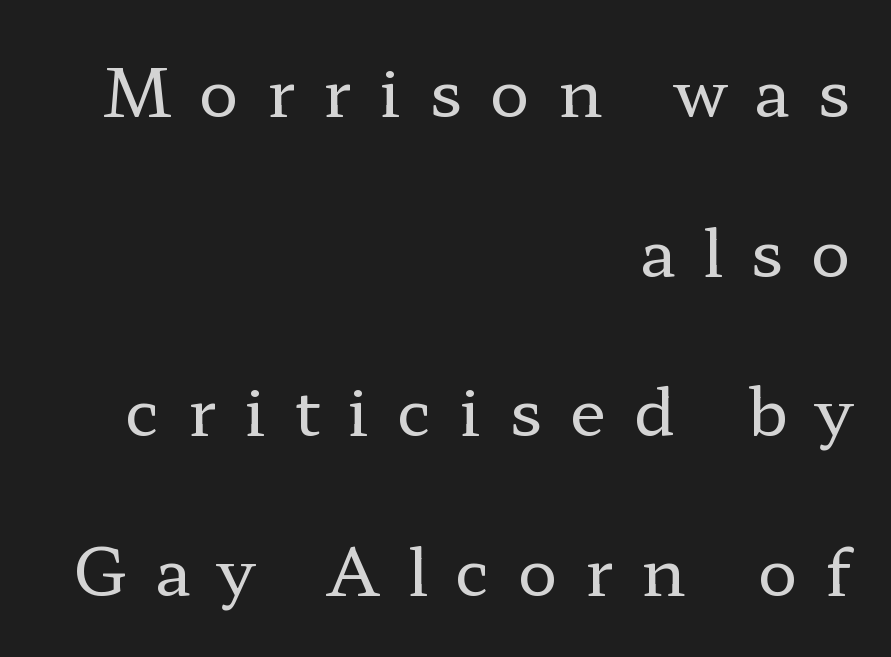
These lines have a slow, spaced-out rhythm from letter to letter. Beneath every word, the page is bare. A typesetter would call this proportional, since set widths differ per character. Horizontally, the lines are justified to the trailing edge only.
